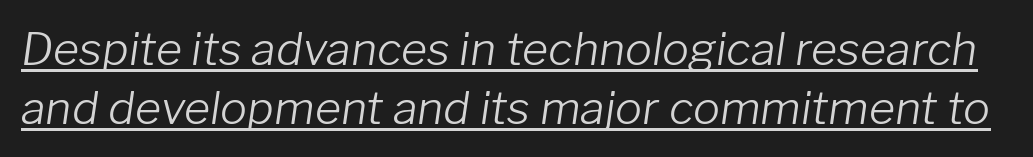
The image shows 45 px light type, italic (leaning right); set normal line spacing (1.31x), normal letter spacing, underlined; low stroke contrast and a medium x-height.
